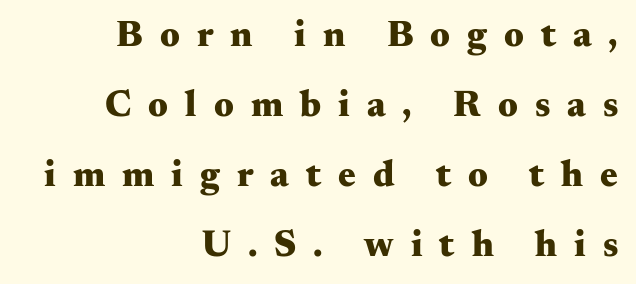
Q: Is the text bold? A: Yes.
Q: Is the text italic (slanted)? A: No, it is upright.
Q: Is the typeface a serif or a sans-serif typeface? A: Serif.
Q: Is the text underlined? A: No.
Q: How is the paragraph aligned? A: Right-aligned.
Q: Is the spacing between letters normal or unusually wide? A: Unusually wide.
Q: Width (condensed, normal, or wide)? A: Wide.
Q: Stroke contrast? A: Medium.
Q: x-height? A: Small.
Q: Monospaced? A: No.
